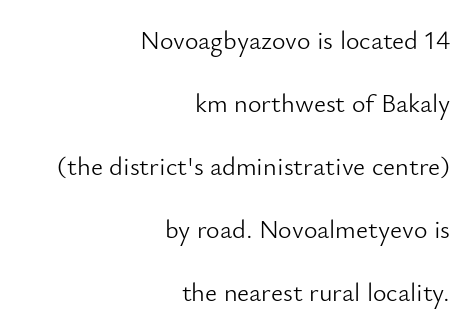
Reading down the block, your eye finds every line finishing at a fixed right position. Standard letterfit; no display-style spreading of the glyphs. Any mark beneath the type? The region is blank. Rows of type keep a wide berth in the vertical direction. Letters have the restrained weight of plain body copy at most. A roman cut, with each character standing at attention.
